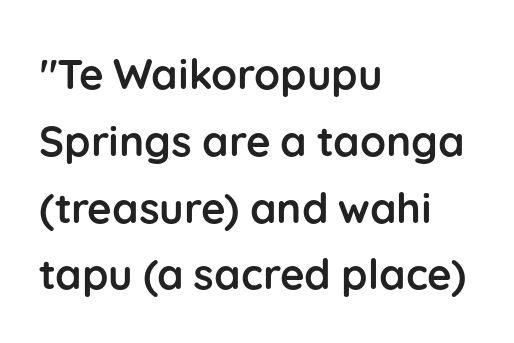
The image shows 42 px semibold sans-serif type, upright; set left-aligned, normal line spacing (1.59x), normal letter spacing, not underlined; low stroke contrast and a medium x-height.
